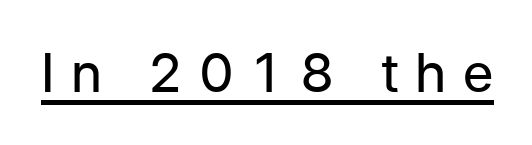
Spacing verdict: proportional, widths tailored to each character. Stems and bowls with no extra thickness — not bold. A sans-serif font was chosen for this passage. The specimen includes a rule beneath the text block's lines. Characters remain perfectly vertical along every line. Compared with typical body copy, the letter spacing here is much looser.
